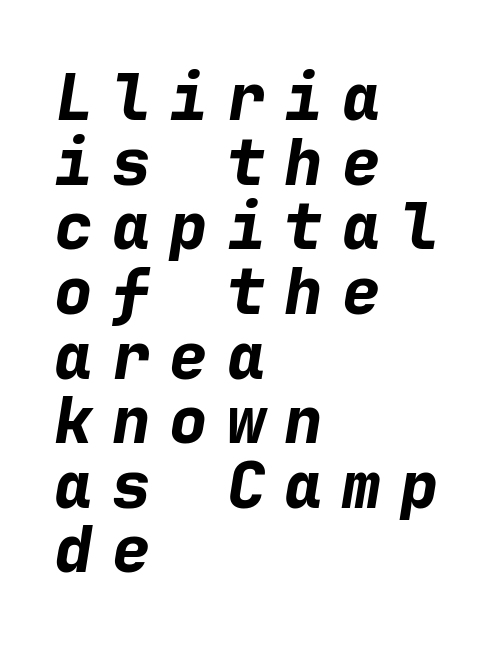
{"italic": "yes", "lean": "right", "slant_degrees": 9, "bold": "yes", "weight": "bold", "width": "normal", "stroke_contrast": "low", "x_height": "medium", "monospaced": "yes", "underline": "no", "align": "left", "line_spacing": "tight", "line_spacing_ratio": 1.01, "letter_spacing": "wide", "letter_spacing_em": 0.3, "glyph_px": 64}
